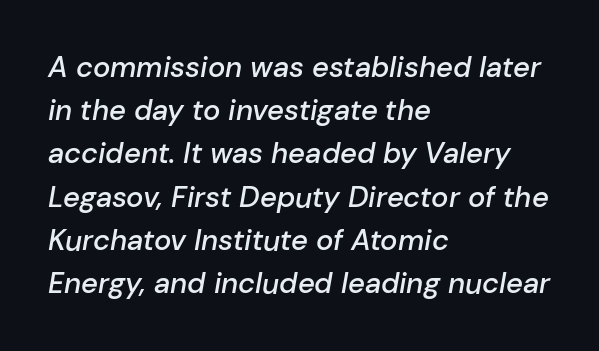
Unmarked baselines from the first word to the last. The passage shown leans; its letterforms are oblique. Short note: letters normally spaced. Varying glyph widths throughout — classic text-font behaviour.
